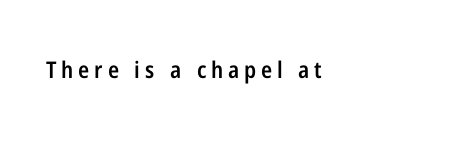
Q: Is the text bold? A: Semi-bold.
Q: Is the text italic (slanted)? A: No, it is upright.
Q: Is the text underlined? A: No.
Q: Is the spacing between letters normal or unusually wide? A: Unusually wide.
